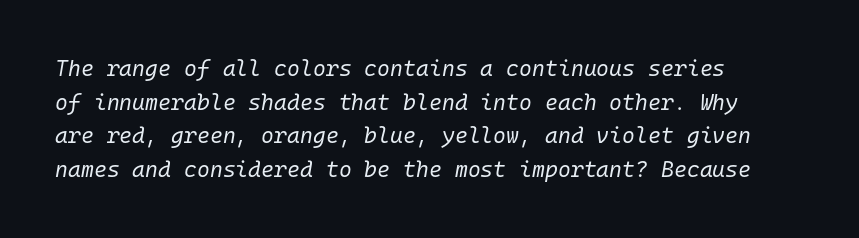
The image shows 22 px text type, italic (leaning right); set left-aligned, normal line spacing (1.53x), normal letter spacing, not underlined.
